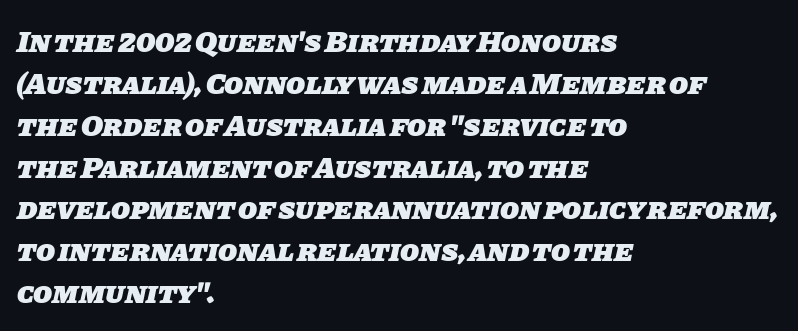
{"bold": "yes", "weight": "heavy", "width": "normal", "stroke_contrast": "low", "x_height": "large", "monospaced": "no", "underline": "no", "align": "left", "line_spacing": "normal", "line_spacing_ratio": 1.35, "letter_spacing": "normal", "letter_spacing_em": 0.0, "glyph_px": 31}
